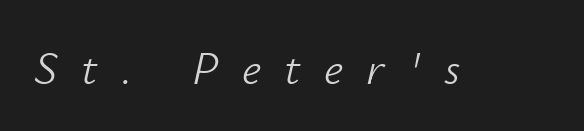
Stems here are at most as thick as an everyday book face. Does the lettering tilt? It does — this is italic. The passage shown is not underscored anywhere. You could only call the tracking loose — the letters float apart. The passage shown is typed in a proportional face where columns would drift.
